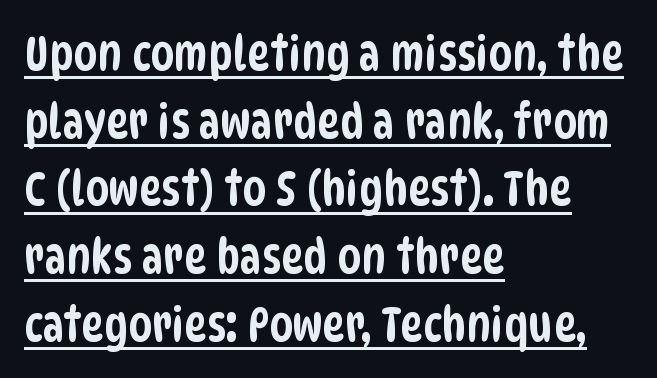
Q: Is the typeface a serif or a sans-serif typeface? A: Sans-serif.
Q: Is the text underlined? A: Yes.
Q: How is the paragraph aligned? A: Left-aligned.
Q: Is the spacing between letters normal or unusually wide? A: Normal.
Q: Is the spacing between lines tight, normal or loose? A: Normal.
Q: Width (condensed, normal, or wide)? A: Condensed.
Q: Stroke contrast? A: Low.
Q: x-height? A: Large.
Q: Monospaced? A: No.
